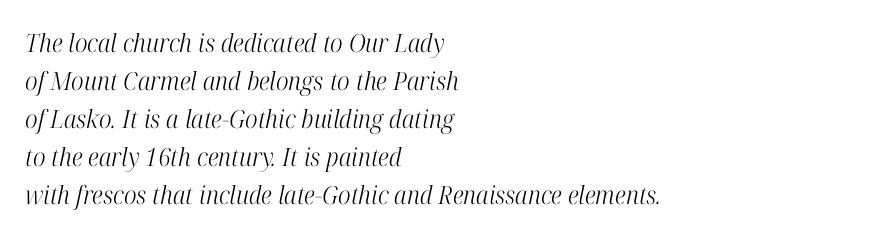
{"italic": "yes", "lean": "right", "slant_degrees": 12, "bold": "no", "underline": "no", "align": "left", "line_spacing": "normal", "line_spacing_ratio": 1.52, "letter_spacing": "normal", "letter_spacing_em": 0.0, "glyph_px": 25}
